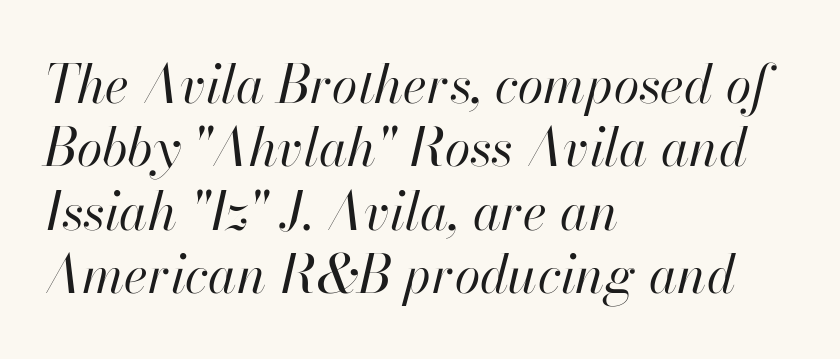
A bare baseline throughout the passage. Tracking value appears to be zero — textbook default spacing. Caption: face not bold, strokes unweighted. Here the designer chose a conventional face with non-uniform glyph widths.
